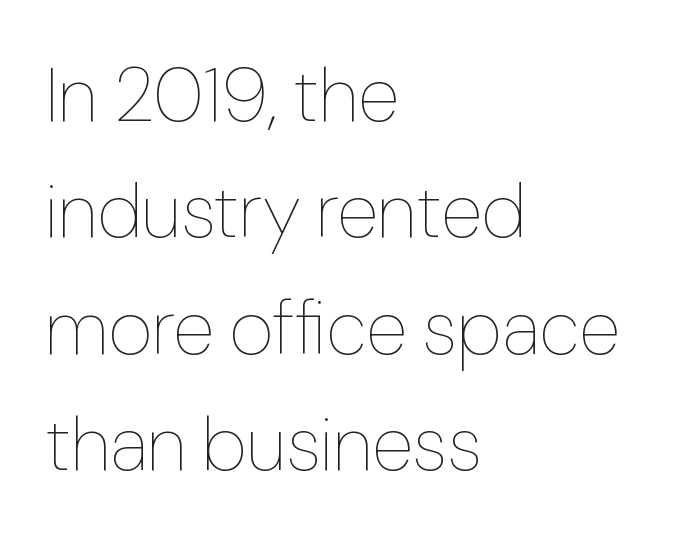
The image shows 76 px thin type, upright; set left-aligned, normal line spacing (1.53x), normal letter spacing, not underlined; low stroke contrast and a medium x-height.
